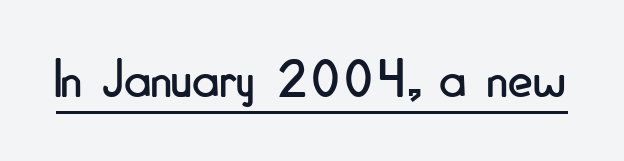
Does a line run under the words? Yes, clearly. These lines are rendered in a variable-pitch font. Observe the ordinary spacing: letters are neighbours, not strangers. Notice how the stems are strictly vertical — no italics here.
